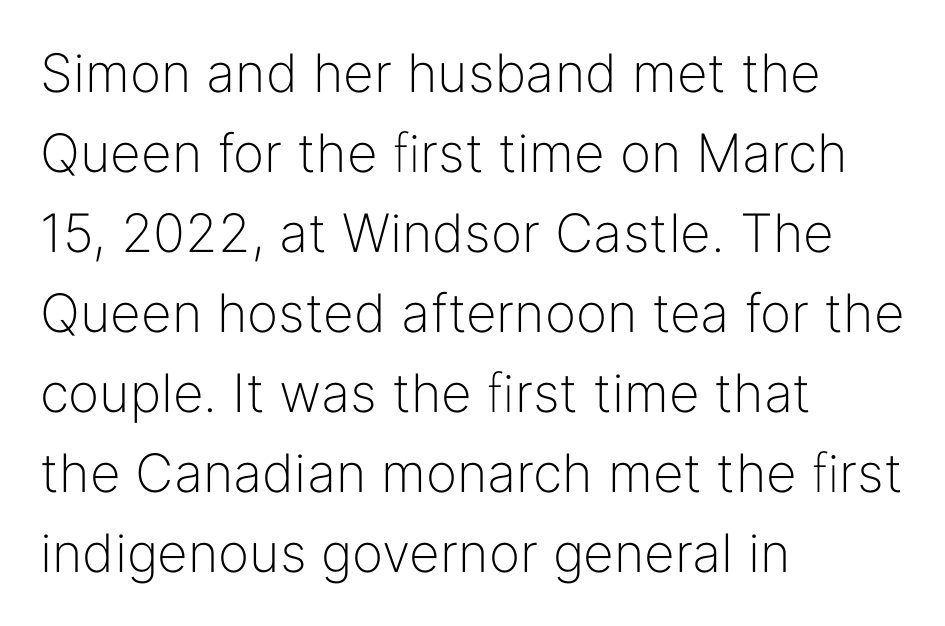
{"serif": "no", "italic": "no", "bold": "no", "weight": "light", "width": "normal", "stroke_contrast": "low", "x_height": "medium", "monospaced": "no", "underline": "no", "align": "left", "line_spacing": "normal", "line_spacing_ratio": 1.51, "letter_spacing": "normal", "letter_spacing_em": 0.0, "glyph_px": 53}
